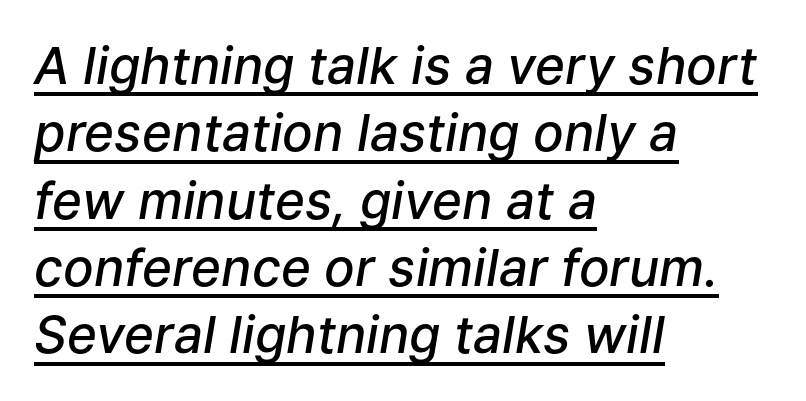
{"italic": "yes", "lean": "right", "slant_degrees": 9, "bold": "semi", "weight": "semibold", "width": "normal", "stroke_contrast": "low", "x_height": "medium", "monospaced": "no", "underline": "yes", "align": "left", "line_spacing": "normal", "line_spacing_ratio": 1.32, "letter_spacing": "normal", "letter_spacing_em": 0.0, "glyph_px": 51}
